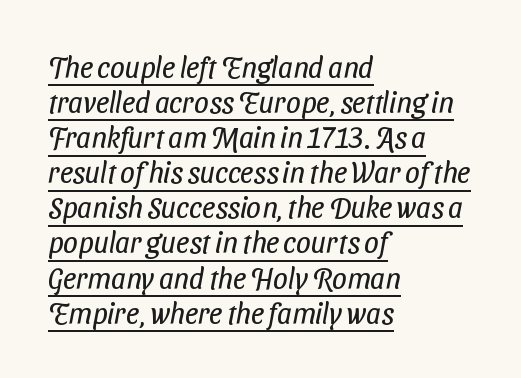
Q: Is the text bold? A: No.
Q: Is the typeface a serif or a sans-serif typeface? A: Sans-serif.
Q: Is the text underlined? A: Yes.
Q: How is the paragraph aligned? A: Left-aligned.
Q: Is the spacing between letters normal or unusually wide? A: Normal.
Q: Width (condensed, normal, or wide)? A: Condensed.
Q: Stroke contrast? A: Low.
Q: x-height? A: Medium.
Q: Monospaced? A: No.
